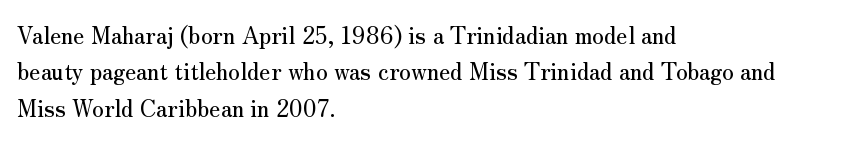
The image shows 23 px text type, upright; set left-aligned, normal line spacing (1.58x), normal letter spacing, not underlined.
